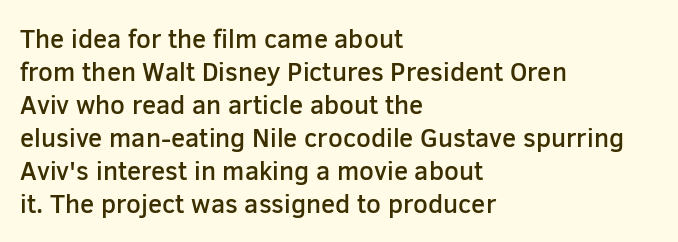
The image shows 26 px text type, upright; set left-aligned, normal line spacing (1.27x), normal letter spacing, not underlined.
